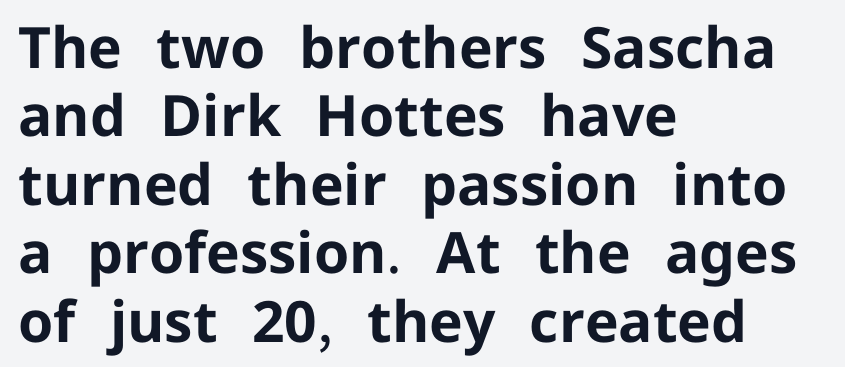
A typesetter would call this proportional, since set widths differ per character. A classic flush-left, rag-right setting is used for this passage. The letters are bold, with thick, heavy strokes. Does the lettering tilt? It doesn't — this is upright. Note: no serifs on the glyphs.
